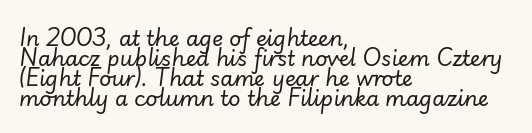
Nobody drew a line under any word here. Rendered with sloped, italic letterforms. In terms of letterspacing, this is plain default setting. If you drew a ruler down the left edge, every line would touch it. No heavy texture on the line: the type isn't bold. Cramped leading.
